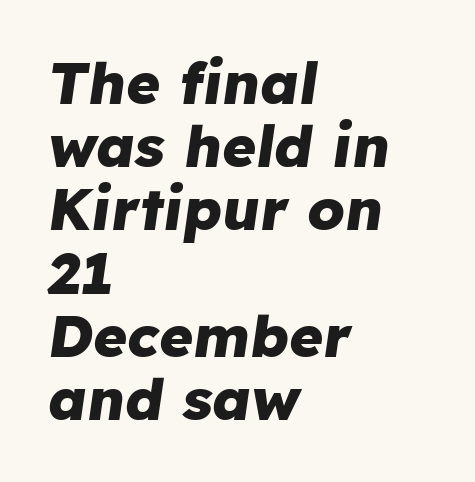
Visually the block forms a straight wall on the left and a jagged coastline on the right. Here the glyphs are tracked normally, forming tight word shapes. The sample has been set heavy, in full bold. Any mark beneath the type? The region is blank.
